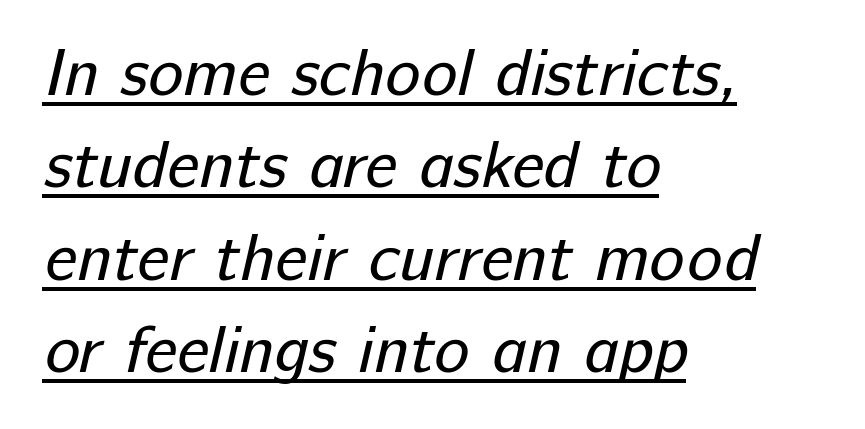
{"serif": "no", "bold": "no", "weight": "regular", "width": "normal", "stroke_contrast": "low", "x_height": "medium", "monospaced": "no", "underline": "yes", "align": "left", "line_spacing": "normal", "line_spacing_ratio": 1.4, "letter_spacing": "normal", "letter_spacing_em": 0.0, "glyph_px": 66}
